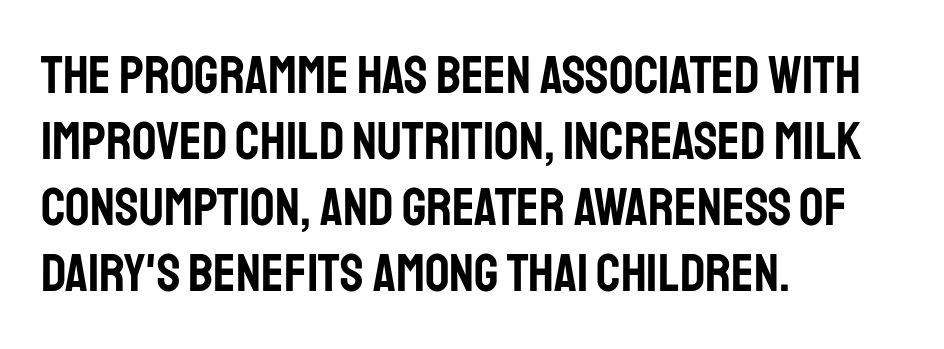
{"serif": "no", "italic": "no", "width": "condensed", "stroke_contrast": "low", "x_height": "large", "monospaced": "no", "underline": "no", "align": "left", "line_spacing_ratio": 1.22, "letter_spacing": "normal", "letter_spacing_em": 0.0, "glyph_px": 54}
